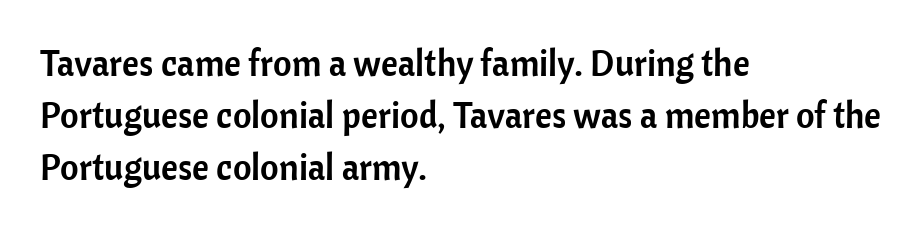
Line starts are locked; line ends wander. This is roman type, the default non-slanted kind. A typesetter would call this proportional, since set widths differ per character. The gaps between neighbouring characters are ordinary and unremarkable.
